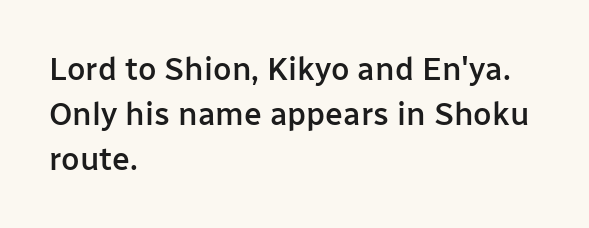
{"serif": "no", "italic": "no", "bold": "semi", "weight": "semibold", "width": "normal", "stroke_contrast": "low", "x_height": "medium", "monospaced": "no", "underline": "no", "align": "left", "line_spacing": "normal", "line_spacing_ratio": 1.4, "letter_spacing": "normal", "letter_spacing_em": 0.0, "glyph_px": 32}
